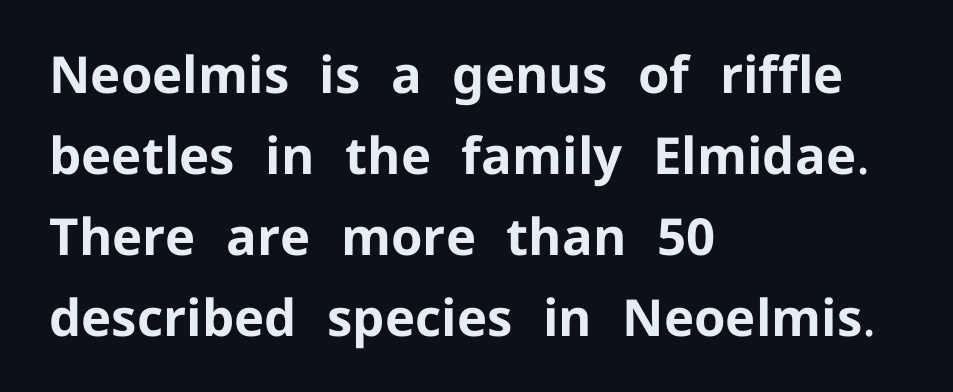
The image shows 51 px bold sans-serif type, upright; set left-aligned, normal line spacing (1.59x), normal letter spacing, not underlined; low stroke contrast and a medium x-height.
